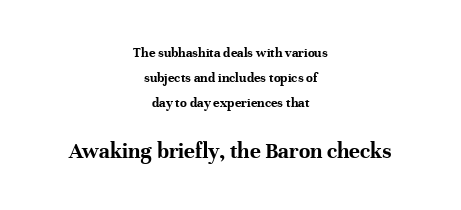
The image shows 23 px bold type, upright; set centered, line spacing 1.78x, normal letter spacing, not underlined; the second (bottom) block is 1.64x larger.
